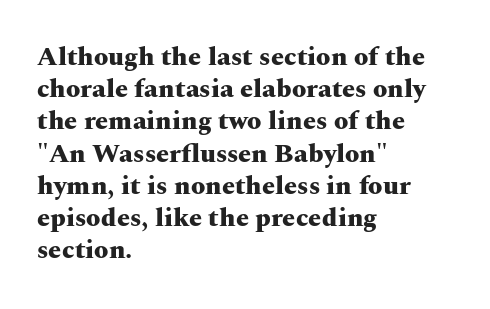
Descenders hang freely into open space. Rendered with straight, roman letterforms. The strokes are fattened all the way to bold. This rendering uses left alignment, leaving the right contour irregular.
